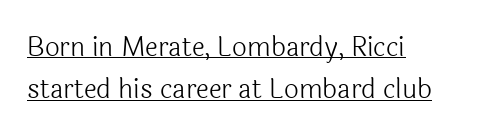
The image shows 26 px text type, upright; set left-aligned, normal line spacing (1.63x), normal letter spacing, underlined.
